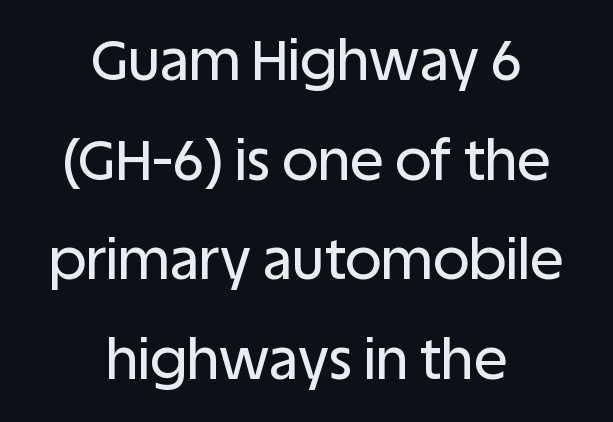
{"serif": "no", "italic": "no", "width": "normal", "stroke_contrast": "low", "x_height": "large", "monospaced": "no", "underline": "no", "align": "center", "line_spacing_ratio": 1.78, "letter_spacing": "normal", "letter_spacing_em": 0.0, "glyph_px": 56}
